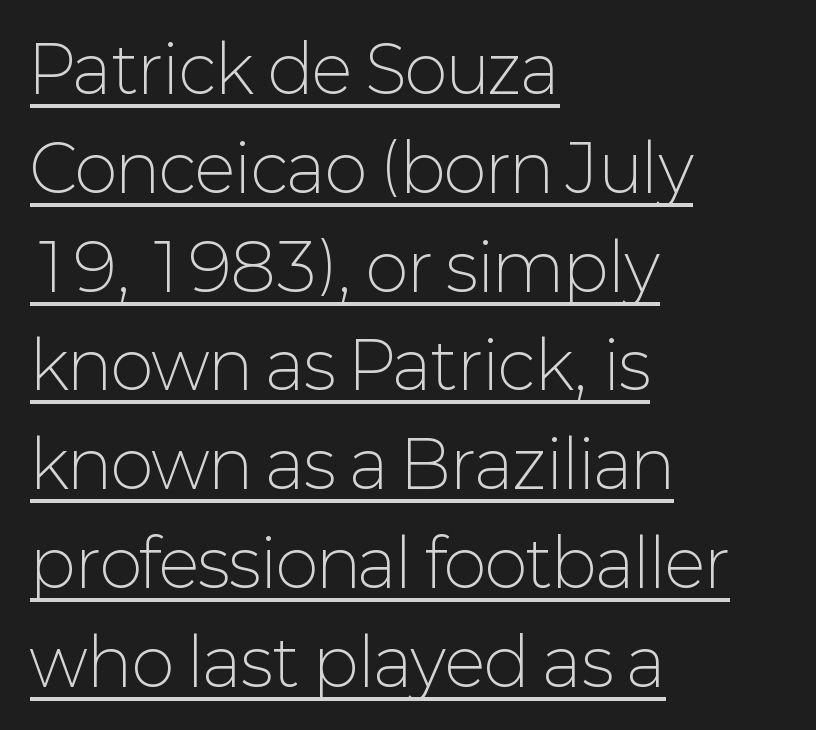
Q: Is the text bold? A: No.
Q: Is the text italic (slanted)? A: No, it is upright.
Q: Is the typeface a serif or a sans-serif typeface? A: Sans-serif.
Q: Is the text underlined? A: Yes.
Q: How is the paragraph aligned? A: Left-aligned.
Q: Is the spacing between letters normal or unusually wide? A: Normal.
Q: Is the spacing between lines tight, normal or loose? A: Normal.
Q: Width (condensed, normal, or wide)? A: Normal.
Q: Stroke contrast? A: Low.
Q: x-height? A: Medium.
Q: Monospaced? A: No.
